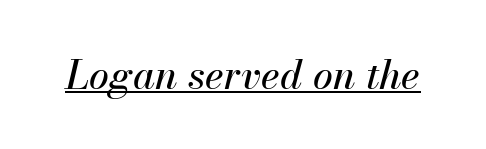
Every character sits at an angle, as italics do. Does extra space separate the letters? No, they use regular spacing. Note the varied advance widths — an 'i' is clearly narrower than an 'm'. Underlining? Definitely there.
